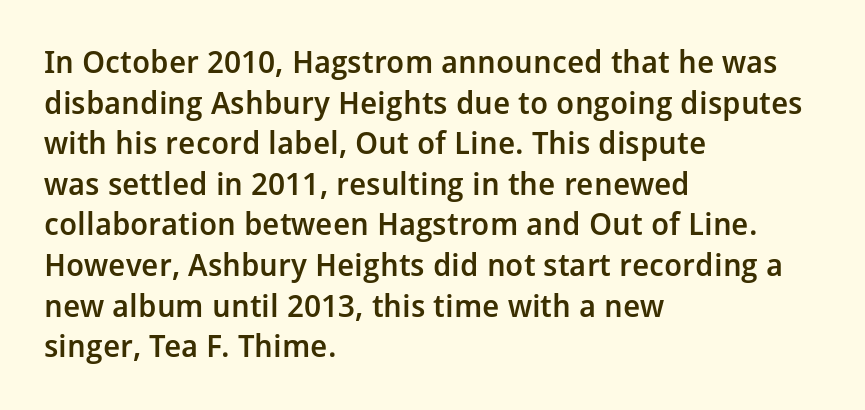
Q: Is the text bold? A: Semi-bold.
Q: Is the text italic (slanted)? A: No, it is upright.
Q: Is the typeface a serif or a sans-serif typeface? A: Sans-serif.
Q: Is the text underlined? A: No.
Q: How is the paragraph aligned? A: Left-aligned.
Q: Is the spacing between letters normal or unusually wide? A: Normal.
Q: Is the spacing between lines tight, normal or loose? A: Normal.
Q: Width (condensed, normal, or wide)? A: Normal.
Q: Stroke contrast? A: Low.
Q: x-height? A: Medium.
Q: Monospaced? A: No.
